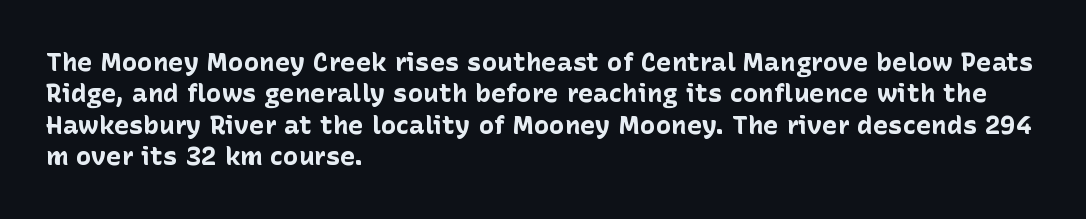
Posture: straight, roman, zero tilt. A student would call this left alignment; a typographer would say flush left, rag right. Rule under the text: the space is simply empty. Between one letter and the next there's only the usual sliver of space. Plenty of ink on the page — the face is bold.
